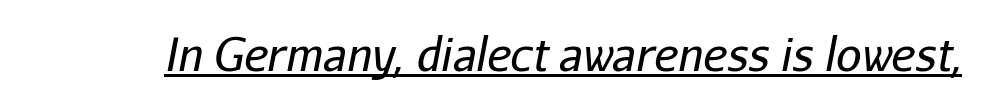
Q: Is the text bold? A: No.
Q: Is the text italic (slanted)? A: Yes, it leans right by about 11 degrees.
Q: Is the text underlined? A: Yes.
Q: Is the spacing between letters normal or unusually wide? A: Normal.
Q: Width (condensed, normal, or wide)? A: Normal.
Q: Stroke contrast? A: Low.
Q: x-height? A: Medium.
Q: Monospaced? A: No.
